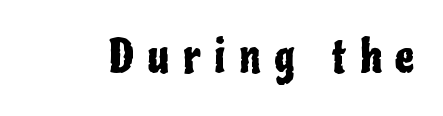
The image shows 44 px condensed sans-serif type, upright; set unusually wide letter spacing (+0.31 em), not underlined; low stroke contrast and a medium x-height.
